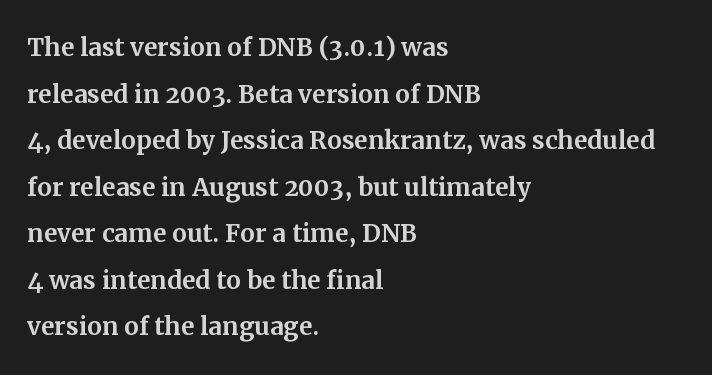
{"serif": "yes", "italic": "no", "width": "normal", "stroke_contrast": "medium", "x_height": "medium", "monospaced": "no", "underline": "no", "align": "left", "line_spacing": "normal", "line_spacing_ratio": 1.41, "letter_spacing": "normal", "letter_spacing_em": 0.0, "glyph_px": 33}
